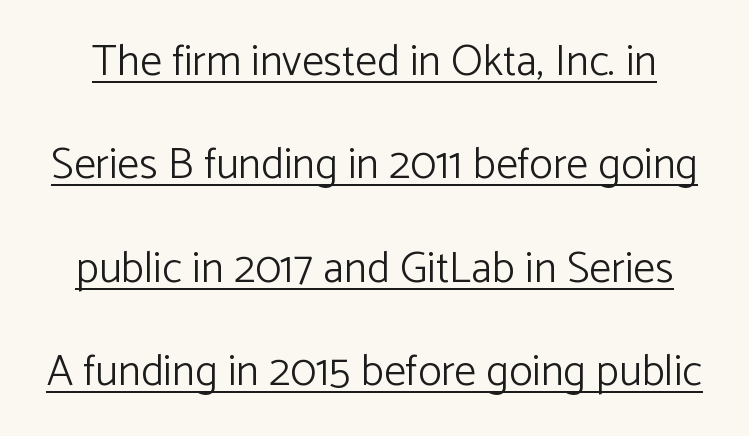
Q: Is the text bold? A: No.
Q: Is the text italic (slanted)? A: No, it is upright.
Q: Is the typeface a serif or a sans-serif typeface? A: Sans-serif.
Q: Is the text underlined? A: Yes.
Q: Is the spacing between letters normal or unusually wide? A: Normal.
Q: Is the spacing between lines tight, normal or loose? A: Loose.
Q: Width (condensed, normal, or wide)? A: Normal.
Q: Stroke contrast? A: Low.
Q: x-height? A: Medium.
Q: Monospaced? A: No.
